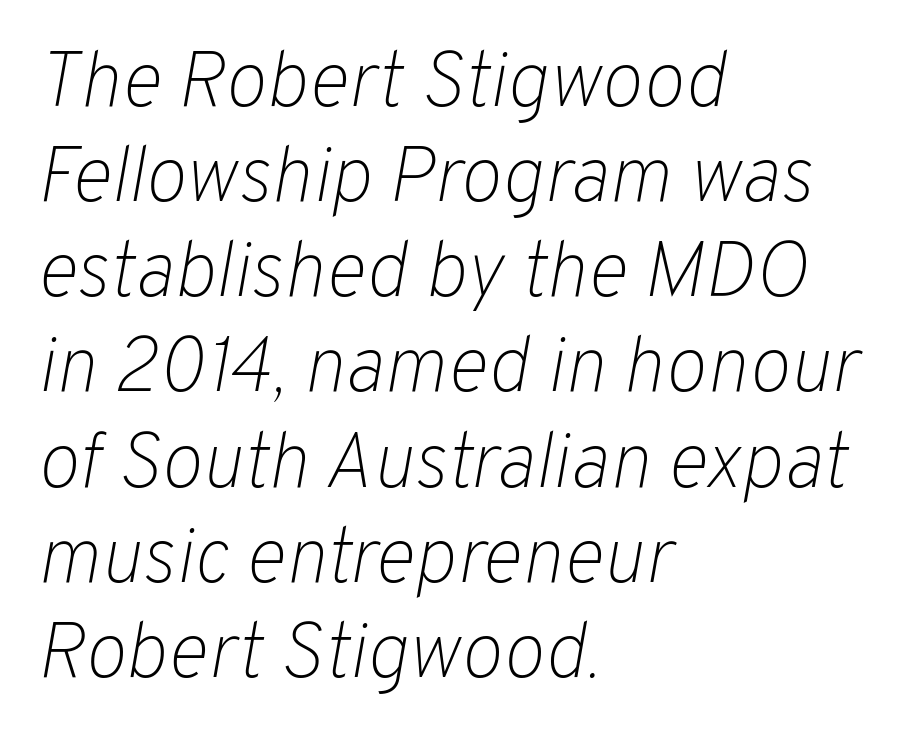
{"italic": "yes", "lean": "right", "slant_degrees": 10, "bold": "no", "weight": "light", "width": "normal", "stroke_contrast": "low", "x_height": "medium", "monospaced": "no", "underline": "no", "align": "left", "line_spacing_ratio": 1.22, "letter_spacing": "normal", "letter_spacing_em": 0.0, "glyph_px": 78}
